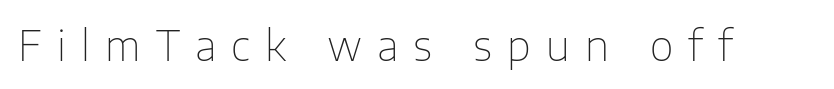
The face looks like a standard text weight, possibly lighter. Unlike italic type, these characters show no tilt at all. Letterform terminals end flat and unadorned throughout the passage. Unmarked baselines from the first word to the last.
